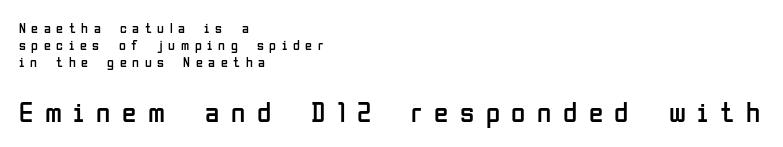
Q: Is the text bold? A: No.
Q: Is the text italic (slanted)? A: No, it is upright.
Q: Is the typeface a serif or a sans-serif typeface? A: Sans-serif.
Q: Is the text underlined? A: No.
Q: How is the paragraph aligned? A: Left-aligned.
Q: Is the spacing between letters normal or unusually wide? A: Unusually wide.
Q: Which block of text is set in a larger size, the first (top) or the second (bottom)? A: The second (bottom) one.
Q: Width (condensed, normal, or wide)? A: Condensed.
Q: Stroke contrast? A: Low.
Q: x-height? A: Medium.
Q: Monospaced? A: No.
